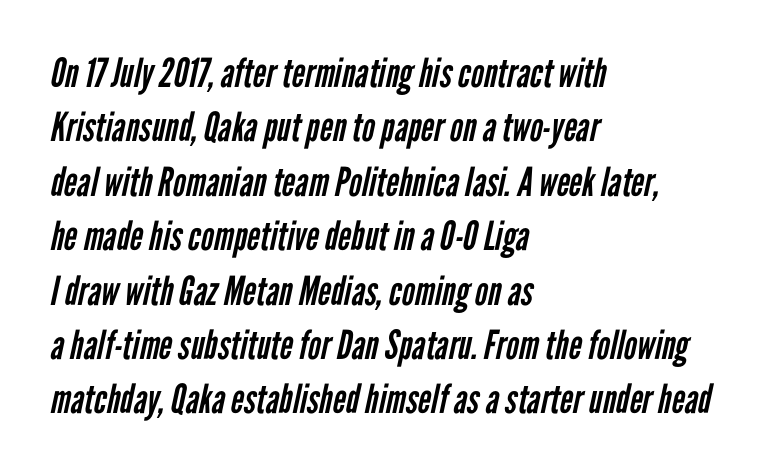
{"serif": "no", "bold": "no", "weight": "regular", "width": "condensed", "stroke_contrast": "low", "x_height": "medium", "monospaced": "no", "underline": "no", "align": "left", "line_spacing": "normal", "line_spacing_ratio": 1.36, "letter_spacing": "normal", "letter_spacing_em": 0.0, "glyph_px": 40}
